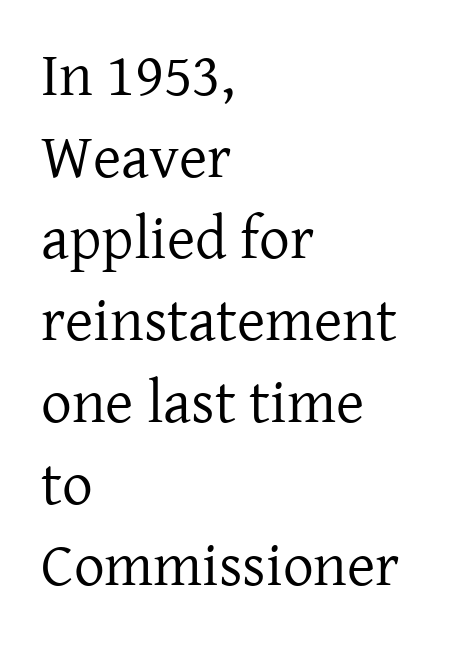
The image shows 61 px regular-weight serif type, upright; set left-aligned, normal line spacing (1.34x), normal letter spacing, not underlined; low stroke contrast and a medium x-height.
